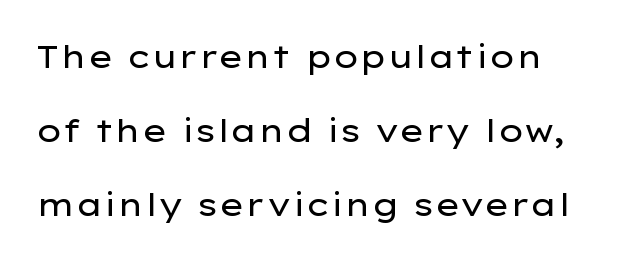
Q: Is the text bold? A: No.
Q: Is the text italic (slanted)? A: No, it is upright.
Q: Is the typeface a serif or a sans-serif typeface? A: Sans-serif.
Q: Is the text underlined? A: No.
Q: How is the paragraph aligned? A: Left-aligned.
Q: Is the spacing between letters normal or unusually wide? A: Normal.
Q: Is the spacing between lines tight, normal or loose? A: Loose.
Q: Width (condensed, normal, or wide)? A: Wide.
Q: Stroke contrast? A: Low.
Q: x-height? A: Medium.
Q: Monospaced? A: No.
